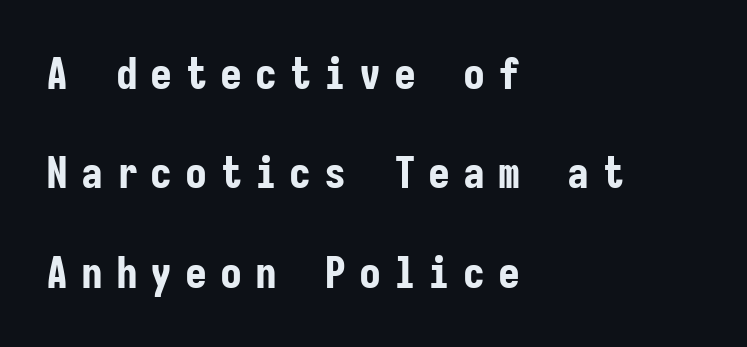
Q: Is the text bold? A: Yes.
Q: Is the text italic (slanted)? A: No, it is upright.
Q: Is the typeface a serif or a sans-serif typeface? A: Sans-serif.
Q: Is the text underlined? A: No.
Q: How is the paragraph aligned? A: Left-aligned.
Q: Is the spacing between letters normal or unusually wide? A: Unusually wide.
Q: Is the spacing between lines tight, normal or loose? A: Loose.
Q: Width (condensed, normal, or wide)? A: Condensed.
Q: Stroke contrast? A: Low.
Q: x-height? A: Medium.
Q: Monospaced? A: Yes.
